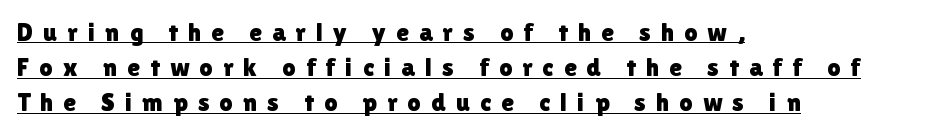
Q: Is the text italic (slanted)? A: No, it is upright.
Q: Is the text underlined? A: Yes.
Q: How is the paragraph aligned? A: Left-aligned.
Q: Is the spacing between letters normal or unusually wide? A: Unusually wide.
Q: Is the spacing between lines tight, normal or loose? A: Normal.
